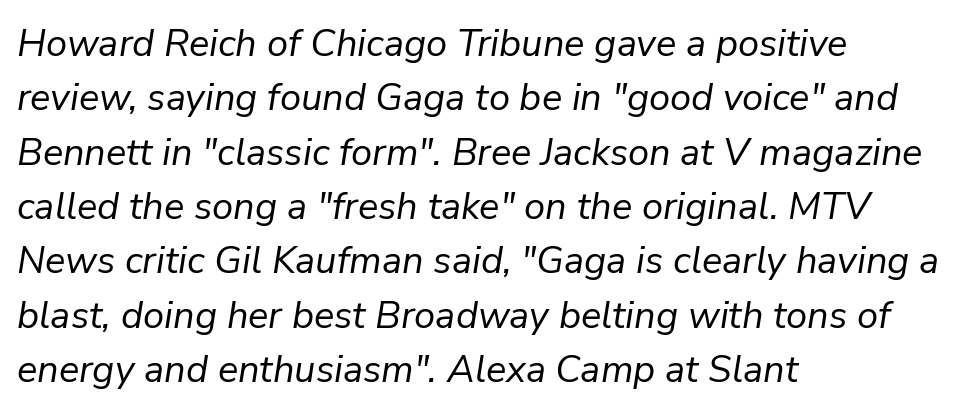
{"italic": "yes", "lean": "right", "slant_degrees": 9, "bold": "no", "weight": "regular", "width": "normal", "stroke_contrast": "low", "x_height": "medium", "monospaced": "no", "underline": "no", "align": "left", "line_spacing": "normal", "line_spacing_ratio": 1.43, "letter_spacing": "normal", "letter_spacing_em": 0.0, "glyph_px": 38}
